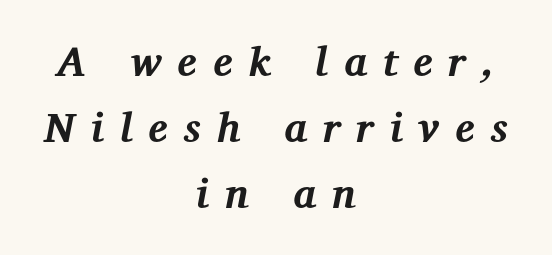
Q: Is the text bold? A: Yes.
Q: Is the text italic (slanted)? A: Yes, it leans right by about 12 degrees.
Q: Is the typeface a serif or a sans-serif typeface? A: Serif.
Q: Is the text underlined? A: No.
Q: How is the paragraph aligned? A: Centered.
Q: Is the spacing between letters normal or unusually wide? A: Unusually wide.
Q: Is the spacing between lines tight, normal or loose? A: Normal.
Q: Width (condensed, normal, or wide)? A: Normal.
Q: Stroke contrast? A: Medium.
Q: x-height? A: Medium.
Q: Monospaced? A: No.
